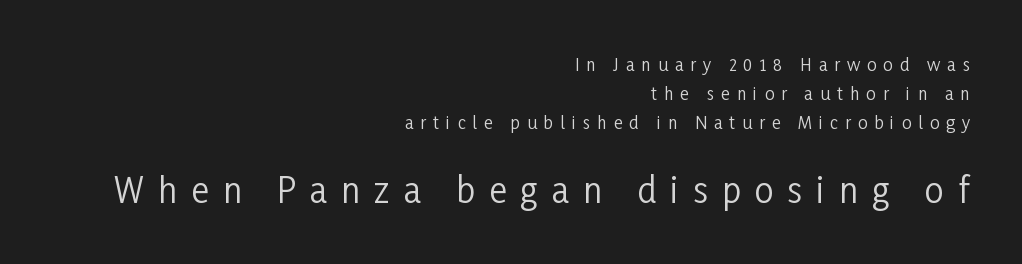
Posture: straight, roman, zero tilt. The letters advance in unequal steps, a hallmark of proportional type. Is the stroke heavy? The answer is a plain regular-or-lighter. To sum up the face: it is a sans, with no serifs.
